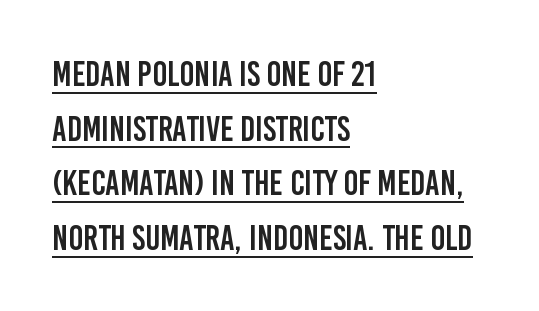
The face used here appears with an underline applied. Notice how the passage keeps a crisp vertical edge on the left only. What stands out about the letter spacing? Nothing — it is the standard amount. The rendering uses natural spacing where letterforms have individual widths. Regarding leading, the lines here are spaced in the standard way.
